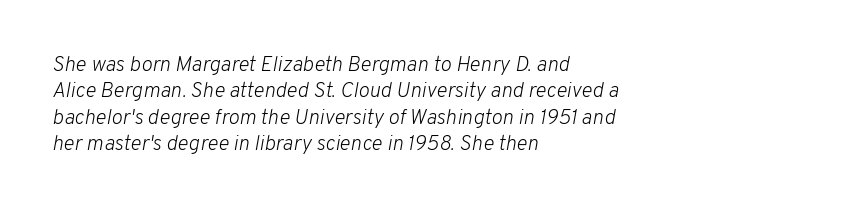
Between one letter and the next there's only the usual sliver of space. Caption: face not bold, strokes unweighted. The words here are not underlined. Where is the straight margin? On the left. The letters are slanted; this is an italic face. Regarding leading, the lines here are spaced in the standard way.
